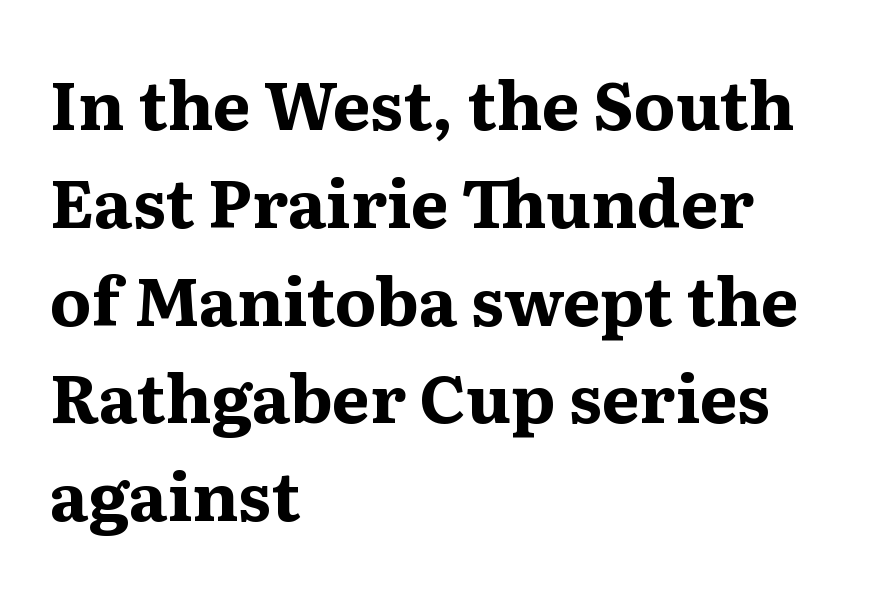
{"serif": "yes", "italic": "no", "bold": "yes", "weight": "bold", "width": "normal", "stroke_contrast": "medium", "x_height": "medium", "monospaced": "no", "underline": "no", "align": "left", "line_spacing": "normal", "line_spacing_ratio": 1.46, "letter_spacing": "normal", "letter_spacing_em": 0.0, "glyph_px": 67}
